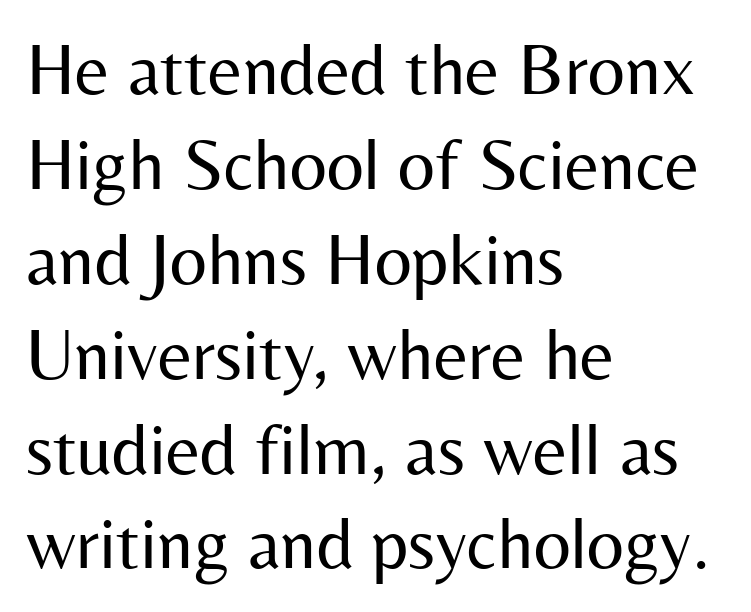
Is this a heavy cut? Hardly; it is regular or lighter. These lines are set flush left with a ragged right edge. Underline: absent. In terms of leading, this rendering sits right in the middle. Each letter's strokes conclude bluntly, with no projecting serifs. The typography opts for an upright posture over an oblique one.
